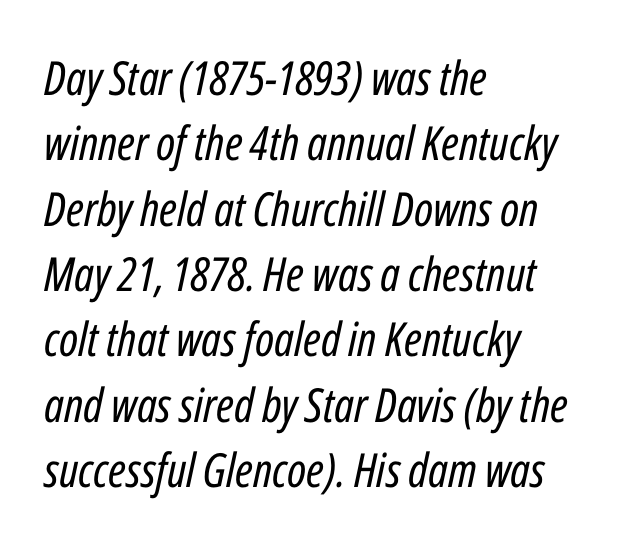
{"italic": "yes", "lean": "right", "slant_degrees": 12, "bold": "no", "weight": "regular", "width": "condensed", "stroke_contrast": "low", "x_height": "medium", "monospaced": "no", "underline": "no", "align": "left", "line_spacing": "normal", "line_spacing_ratio": 1.39, "letter_spacing": "normal", "letter_spacing_em": 0.0, "glyph_px": 47}
